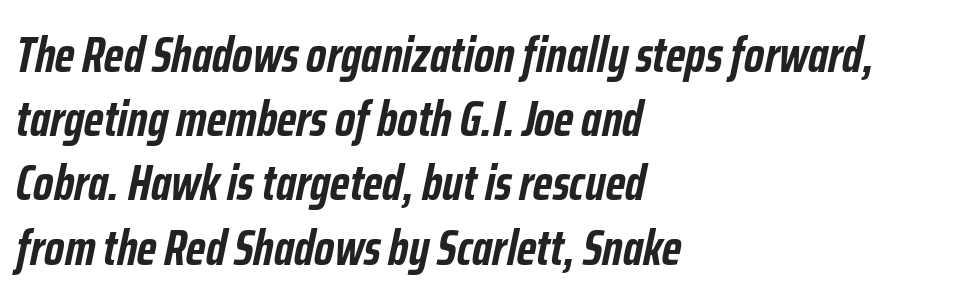
The image shows 49 px semibold, condensed type, italic (leaning right); set left-aligned, normal line spacing (1.31x), normal letter spacing, not underlined; low stroke contrast and a medium x-height.
